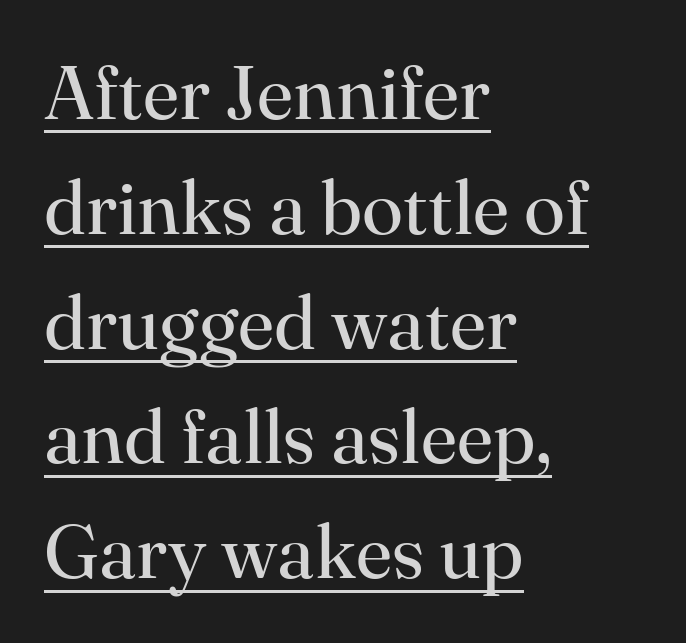
Q: Is the text bold? A: No.
Q: Is the text italic (slanted)? A: No, it is upright.
Q: Is the typeface a serif or a sans-serif typeface? A: Serif.
Q: Is the text underlined? A: Yes.
Q: How is the paragraph aligned? A: Left-aligned.
Q: Is the spacing between letters normal or unusually wide? A: Normal.
Q: Is the spacing between lines tight, normal or loose? A: Normal.
Q: Width (condensed, normal, or wide)? A: Normal.
Q: Stroke contrast? A: High.
Q: x-height? A: Small.
Q: Monospaced? A: No.
